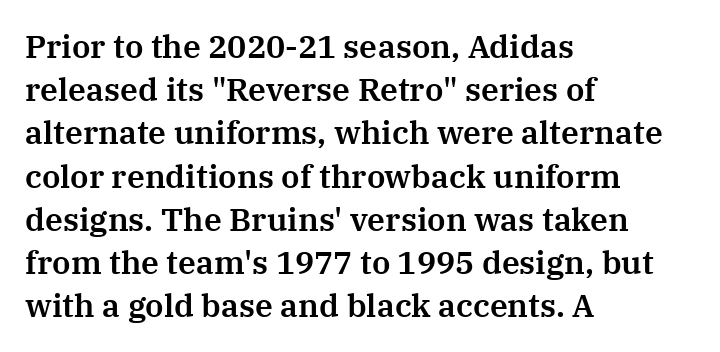
{"serif": "yes", "italic": "no", "width": "normal", "stroke_contrast": "medium", "x_height": "medium", "monospaced": "no", "underline": "no", "align": "left", "line_spacing": "normal", "line_spacing_ratio": 1.35, "letter_spacing": "normal", "letter_spacing_em": 0.0, "glyph_px": 32}
